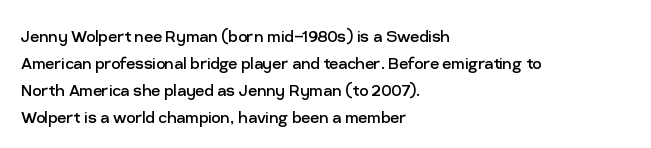
Q: Is the text bold? A: No.
Q: Is the text italic (slanted)? A: No, it is upright.
Q: Is the text underlined? A: No.
Q: How is the paragraph aligned? A: Left-aligned.
Q: Is the spacing between letters normal or unusually wide? A: Normal.
Q: Is the spacing between lines tight, normal or loose? A: Normal.
